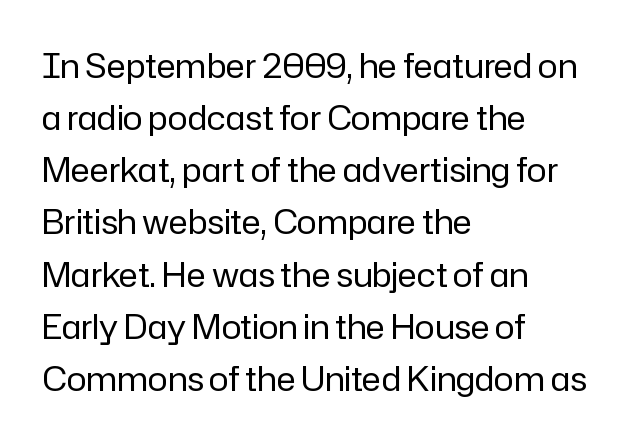
{"serif": "no", "italic": "no", "bold": "no", "weight": "regular", "width": "normal", "stroke_contrast": "low", "x_height": "medium", "monospaced": "no", "underline": "no", "align": "left", "line_spacing": "normal", "line_spacing_ratio": 1.58, "letter_spacing": "normal", "letter_spacing_em": 0.0, "glyph_px": 33}
